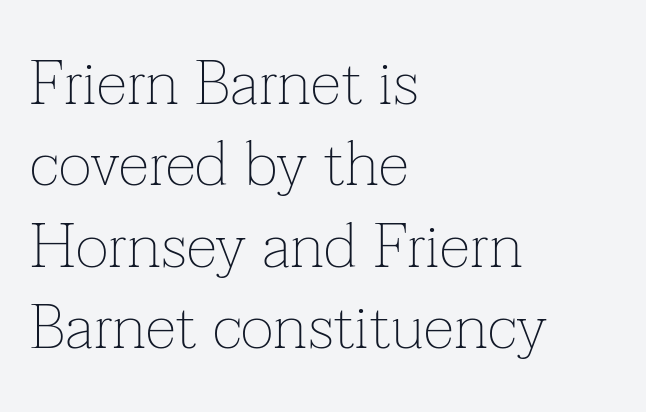
The image shows 63 px thin serif type, upright; set left-aligned, normal line spacing (1.29x), normal letter spacing, not underlined; low stroke contrast and a medium x-height.
